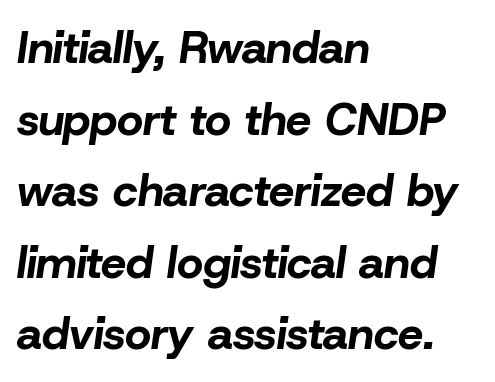
The image shows 45 px bold type, italic (leaning right); set left-aligned, normal line spacing (1.59x), normal letter spacing, not underlined; low stroke contrast and a medium x-height.
